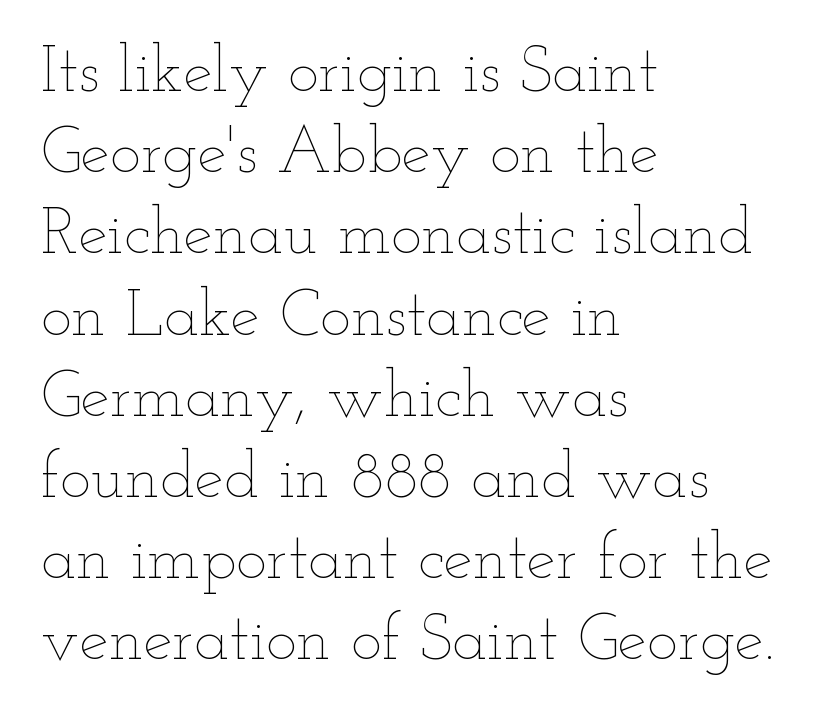
The image shows 66 px thin, wide type, upright; set left-aligned, line spacing 1.23x, normal letter spacing, not underlined; low stroke contrast and a small x-height.
